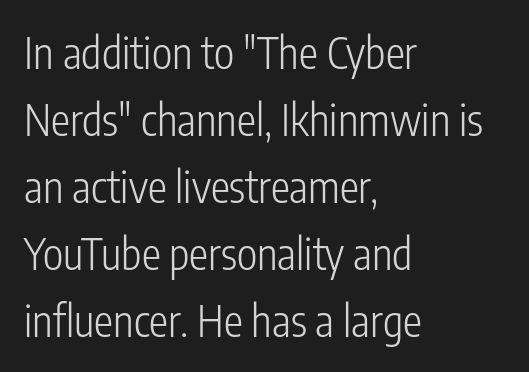
The image shows 43 px light, condensed sans-serif type, upright; set left-aligned, normal line spacing (1.56x), normal letter spacing, not underlined; low stroke contrast and a medium x-height.
